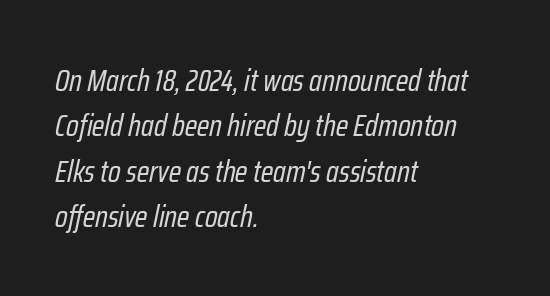
Q: Is the text bold? A: No.
Q: Is the text italic (slanted)? A: Yes, it leans right by about 12 degrees.
Q: Is the text underlined? A: No.
Q: How is the paragraph aligned? A: Left-aligned.
Q: Is the spacing between letters normal or unusually wide? A: Normal.
Q: Is the spacing between lines tight, normal or loose? A: Normal.
Q: Width (condensed, normal, or wide)? A: Condensed.
Q: Stroke contrast? A: Low.
Q: x-height? A: Medium.
Q: Monospaced? A: No.
